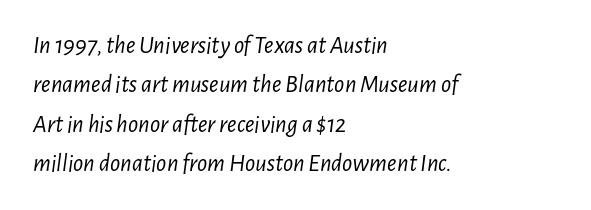
{"italic": "yes", "lean": "right", "slant_degrees": 7, "bold": "no", "underline": "no", "align": "left", "line_spacing": "normal", "line_spacing_ratio": 1.58, "letter_spacing": "normal", "letter_spacing_em": 0.0, "glyph_px": 25}
